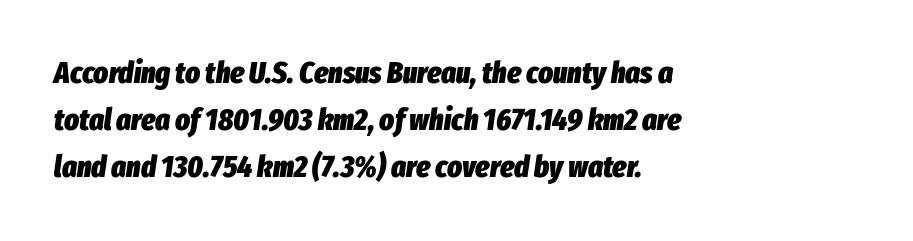
Q: Is the text bold? A: Yes.
Q: Is the text italic (slanted)? A: Yes, it leans right by about 8 degrees.
Q: Is the text underlined? A: No.
Q: How is the paragraph aligned? A: Left-aligned.
Q: Is the spacing between letters normal or unusually wide? A: Normal.
Q: Is the spacing between lines tight, normal or loose? A: Normal.
Q: Width (condensed, normal, or wide)? A: Condensed.
Q: Stroke contrast? A: Low.
Q: x-height? A: Medium.
Q: Monospaced? A: No.
